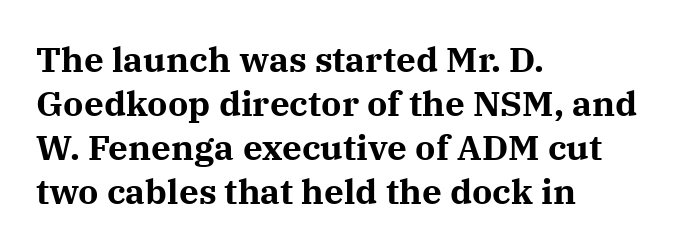
Q: Is the text bold? A: Yes.
Q: Is the text italic (slanted)? A: No, it is upright.
Q: Is the typeface a serif or a sans-serif typeface? A: Serif.
Q: Is the text underlined? A: No.
Q: How is the paragraph aligned? A: Left-aligned.
Q: Is the spacing between letters normal or unusually wide? A: Normal.
Q: Is the spacing between lines tight, normal or loose? A: Normal.
Q: Width (condensed, normal, or wide)? A: Normal.
Q: Stroke contrast? A: Medium.
Q: x-height? A: Medium.
Q: Monospaced? A: No.
